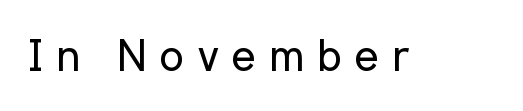
The letterforms sit at book weight or below. Looks like regular typesetting: each glyph gets only the width it needs. Designer's note — italics off, roman on. This sample uses expanded letter spacing, leaving extra air between glyphs. The rendering shows plain stroke endings on the letterforms — a sans-serif design. Lines of text with bare space underneath.
